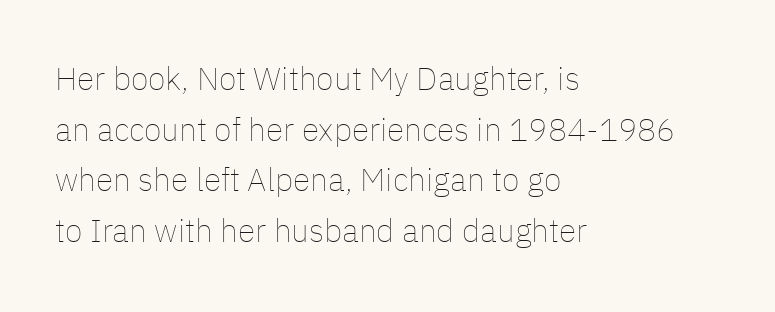
{"italic": "no", "bold": "no", "weight": "thin", "width": "normal", "stroke_contrast": "low", "x_height": "medium", "monospaced": "no", "underline": "no", "align": "left", "line_spacing": "normal", "line_spacing_ratio": 1.58, "letter_spacing": "normal", "letter_spacing_em": 0.0, "glyph_px": 32}
